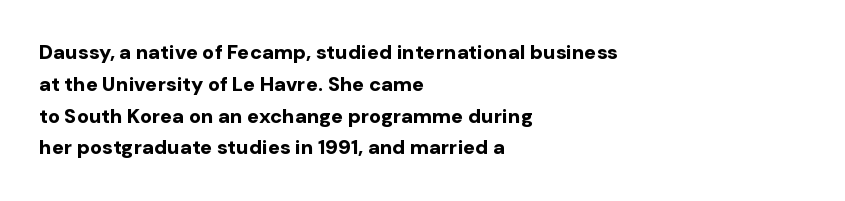
Q: Is the text bold? A: Yes.
Q: Is the text italic (slanted)? A: No, it is upright.
Q: Is the text underlined? A: No.
Q: How is the paragraph aligned? A: Left-aligned.
Q: Is the spacing between letters normal or unusually wide? A: Normal.
Q: Is the spacing between lines tight, normal or loose? A: Normal.
